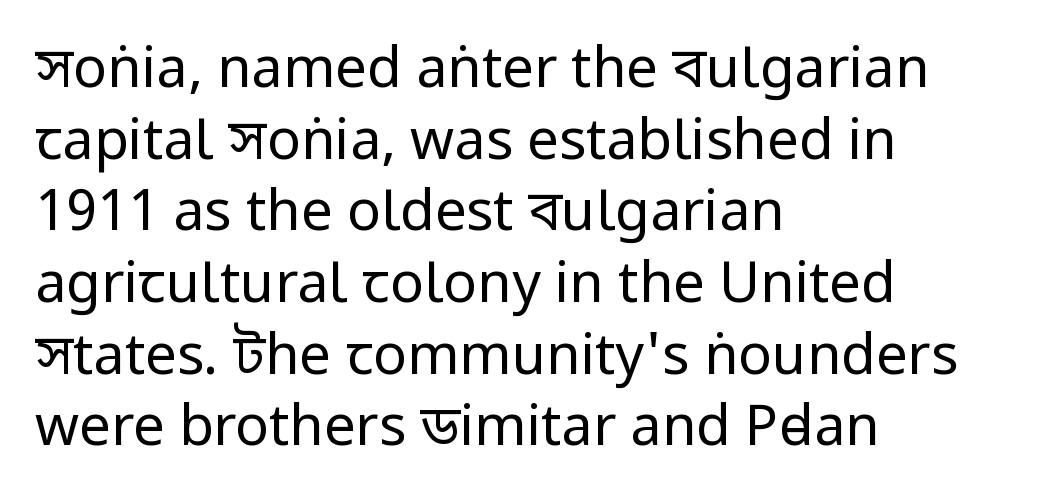
The image shows 56 px regular-weight, condensed sans-serif type, upright; set left-aligned, normal line spacing (1.28x), normal letter spacing, not underlined; low stroke contrast and a large x-height.
